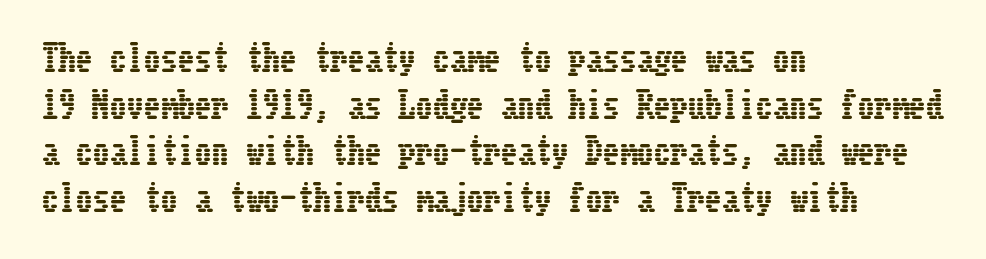
Q: Is the text italic (slanted)? A: No, it is upright.
Q: Is the text underlined? A: No.
Q: How is the paragraph aligned? A: Left-aligned.
Q: Is the spacing between letters normal or unusually wide? A: Normal.
Q: Is the spacing between lines tight, normal or loose? A: Normal.
Q: Width (condensed, normal, or wide)? A: Condensed.
Q: Stroke contrast? A: Low.
Q: x-height? A: Medium.
